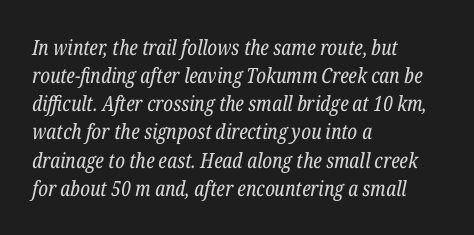
{"italic": "yes", "lean": "right", "slant_degrees": 12, "bold": "no", "underline": "no", "align": "left", "line_spacing": "normal", "line_spacing_ratio": 1.34, "letter_spacing": "normal", "letter_spacing_em": 0.0, "glyph_px": 21}
